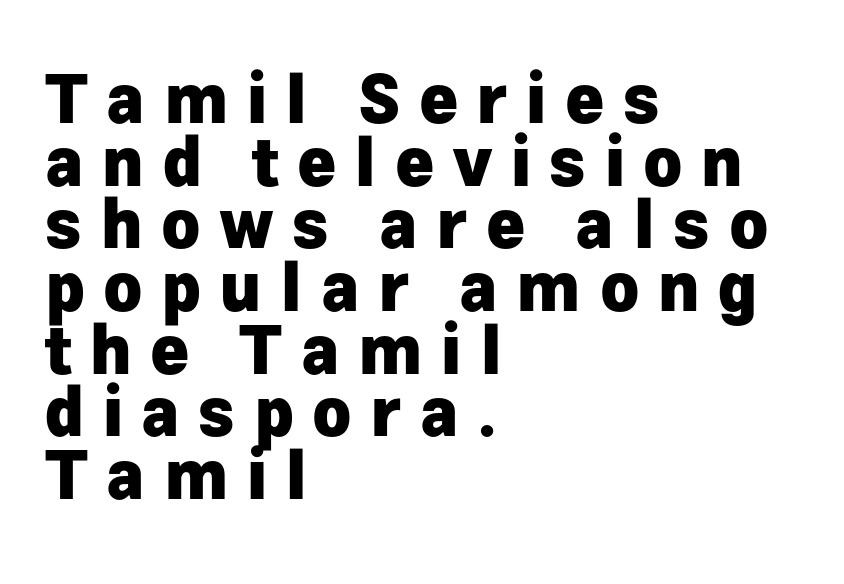
{"serif": "no", "italic": "no", "bold": "yes", "weight": "heavy", "width": "normal", "stroke_contrast": "low", "x_height": "medium", "monospaced": "no", "underline": "no", "align": "left", "line_spacing": "tight", "line_spacing_ratio": 0.95, "letter_spacing": "wide", "letter_spacing_em": 0.28, "glyph_px": 66}
